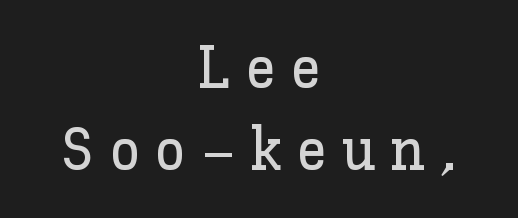
Baseline-to-baseline distance is the conventional proportion of letter height. Just letters on the line, the space beneath them empty. A typesetter would call this proportional, since set widths differ per character. Every row of glyphs is offset so its center matches the block's center.
